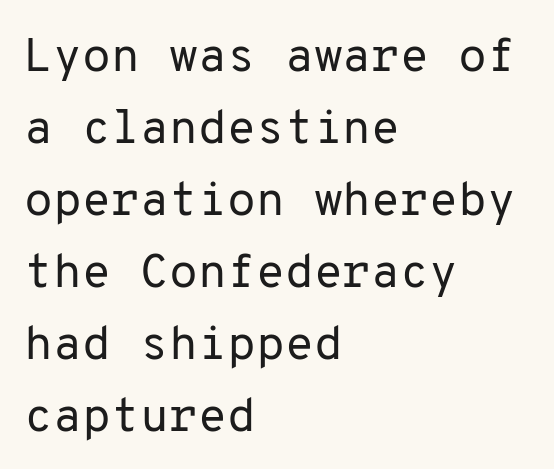
The image shows 47 px regular-weight sans-serif type, upright, monospaced; set left-aligned, normal line spacing (1.53x), normal letter spacing, not underlined; low stroke contrast and a medium x-height.
